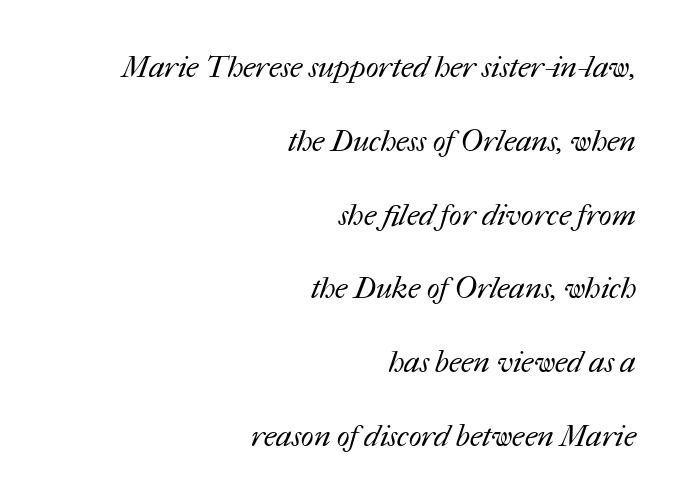
{"bold": "no", "weight": "regular", "width": "normal", "stroke_contrast": "medium", "x_height": "medium", "monospaced": "no", "underline": "no", "align": "right", "line_spacing": "loose", "line_spacing_ratio": 2.46, "letter_spacing": "normal", "letter_spacing_em": 0.0, "glyph_px": 30}
